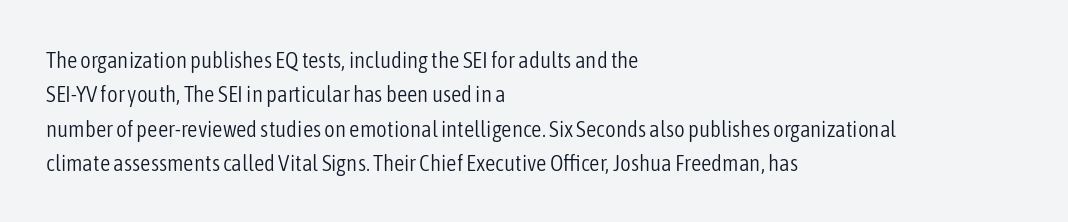
The vertical gap from one line to the next is medium. These lines were composed using upright roman letters. Horizontal alignment here is leftward, the default for most running prose. The gaps between neighbouring characters are ordinary and unremarkable. Weight: regular or lighter.
